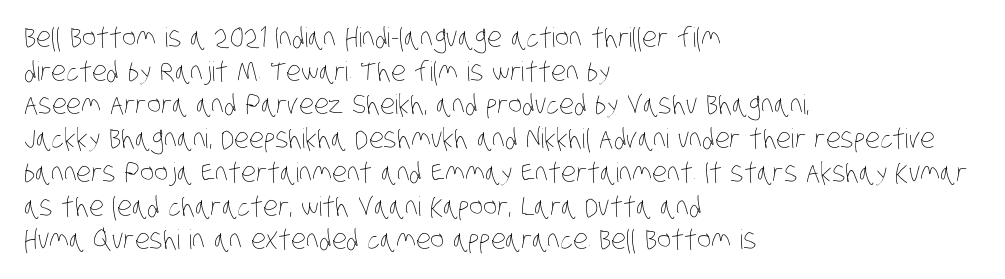
Is the type heavy? It reads as light-to-regular instead. This block has exactly the height ordinary leading produces. Teacher's note: observe the even left margin — that is flush-left alignment. Beneath every word, the page is bare. The letterforms sit shoulder to shoulder at normal distance.
